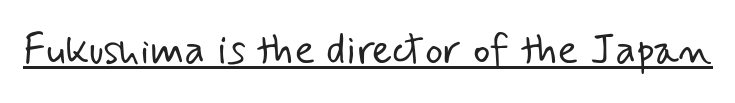
You can see a thin bar hugging the bottom of the glyphs. The weight would be labelled regular, book, light, or lighter still. The rendering uses natural spacing where letterforms have individual widths. The letters sit at their default tracking, neither squeezed nor spread.
